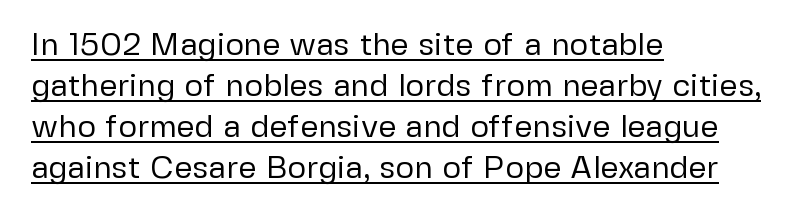
The setting favours the left margin, as ordinary paragraphs usually do. The typesetting does not lean heavy: it is not bold. The typography opts for an upright posture over an oblique one. A typesetter would call this proportional, since set widths differ per character. Quick note: underline on. Evenly set lines give the paragraph a standard silhouette.
